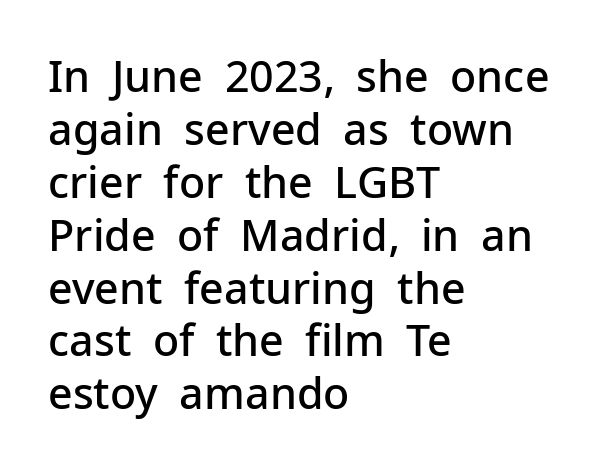
{"serif": "no", "italic": "no", "bold": "semi", "weight": "semibold", "width": "normal", "stroke_contrast": "low", "x_height": "medium", "monospaced": "no", "underline": "no", "align": "left", "line_spacing_ratio": 1.23, "letter_spacing": "normal", "letter_spacing_em": 0.0, "glyph_px": 43}
